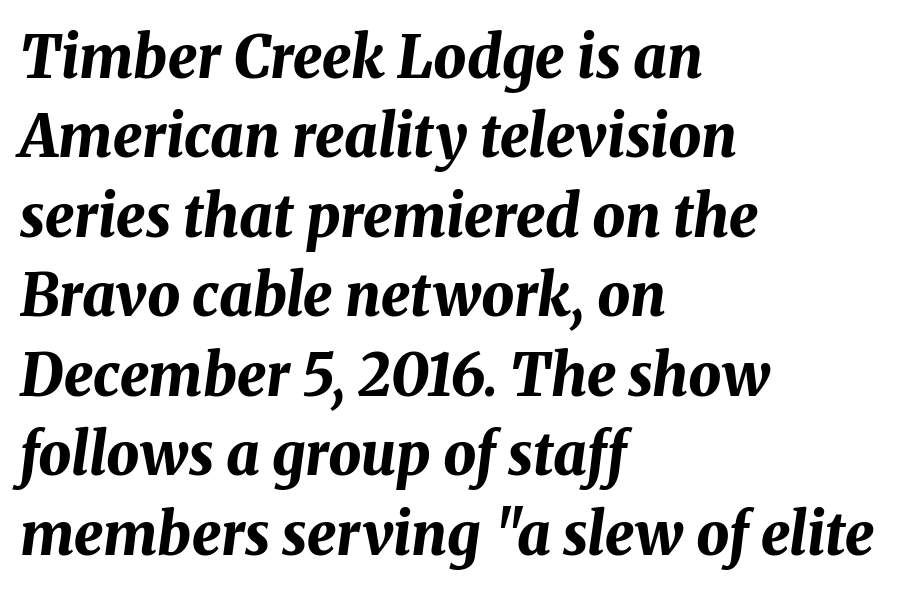
Q: Is the text bold? A: Yes.
Q: Is the text italic (slanted)? A: Yes, it leans right by about 8 degrees.
Q: Is the text underlined? A: No.
Q: How is the paragraph aligned? A: Left-aligned.
Q: Is the spacing between letters normal or unusually wide? A: Normal.
Q: Is the spacing between lines tight, normal or loose? A: Normal.
Q: Width (condensed, normal, or wide)? A: Normal.
Q: Stroke contrast? A: Medium.
Q: x-height? A: Medium.
Q: Monospaced? A: No.
